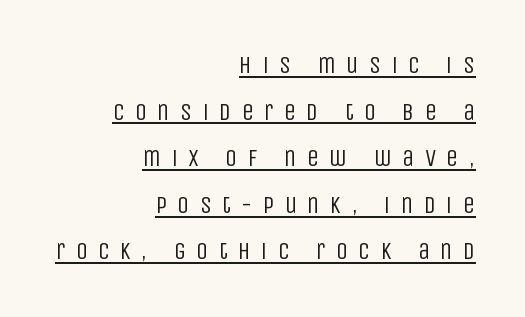
These lines stand farther apart than default settings would place them. You can tell it's not italic because the verticals are truly vertical. Quick note: underline on. The tracking reads as deliberately expanded to a designer's eye.
